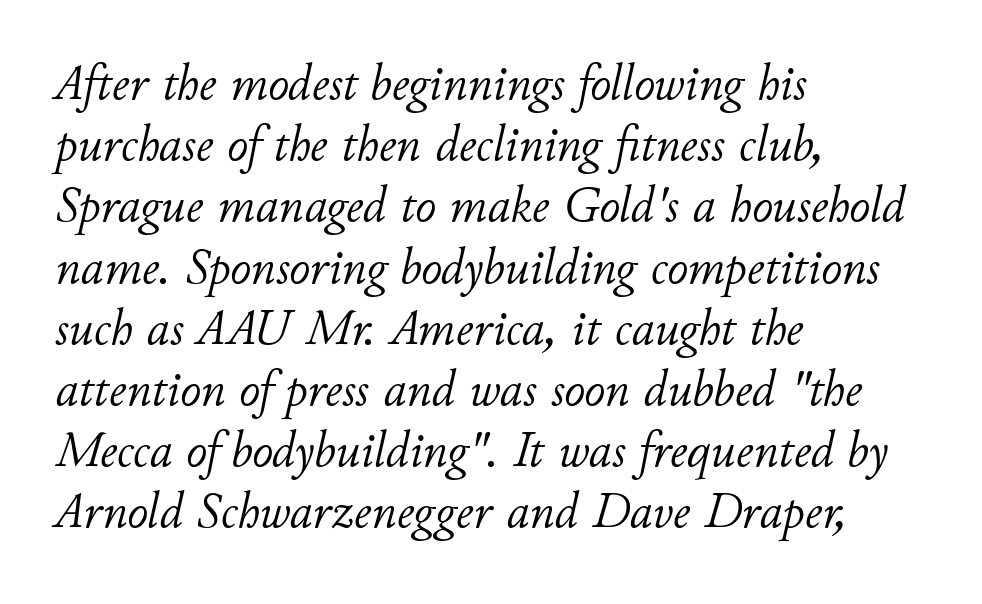
If you drew a ruler down the left edge, every line would touch it. Looks like regular typesetting: each glyph gets only the width it needs. The font sits on the lighter half of the weight spectrum, regular included. Inter-character spacing is left at the font's built-in metrics.
